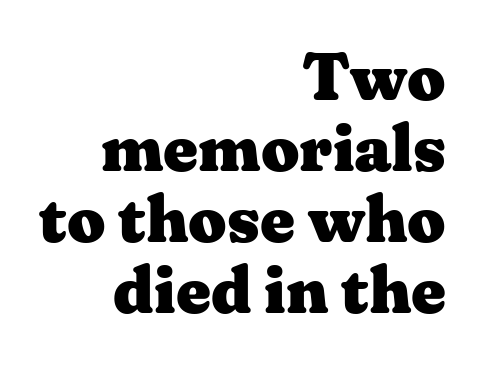
{"serif": "yes", "italic": "no", "bold": "yes", "weight": "heavy", "width": "wide", "stroke_contrast": "medium", "x_height": "medium", "monospaced": "no", "underline": "no", "align": "right", "line_spacing": "tight", "line_spacing_ratio": 1.06, "letter_spacing": "normal", "letter_spacing_em": 0.0, "glyph_px": 67}
